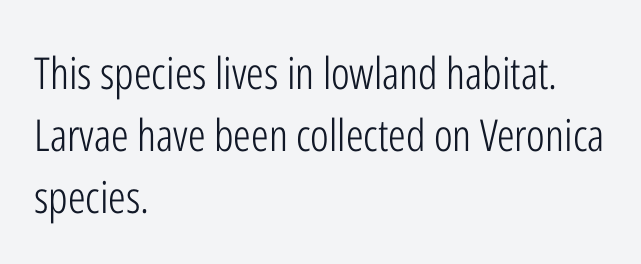
{"serif": "no", "italic": "no", "bold": "no", "weight": "light", "width": "condensed", "stroke_contrast": "low", "x_height": "medium", "monospaced": "no", "underline": "no", "align": "left", "line_spacing": "normal", "line_spacing_ratio": 1.41, "letter_spacing": "normal", "letter_spacing_em": 0.0, "glyph_px": 44}
